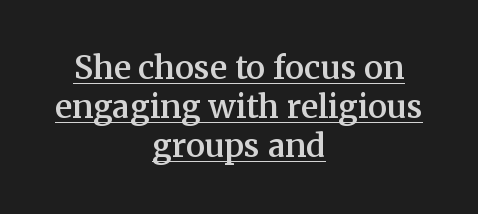
The image shows 32 px semibold serif type, upright; set centered, line spacing 1.22x, normal letter spacing, underlined; medium stroke contrast and a medium x-height.
